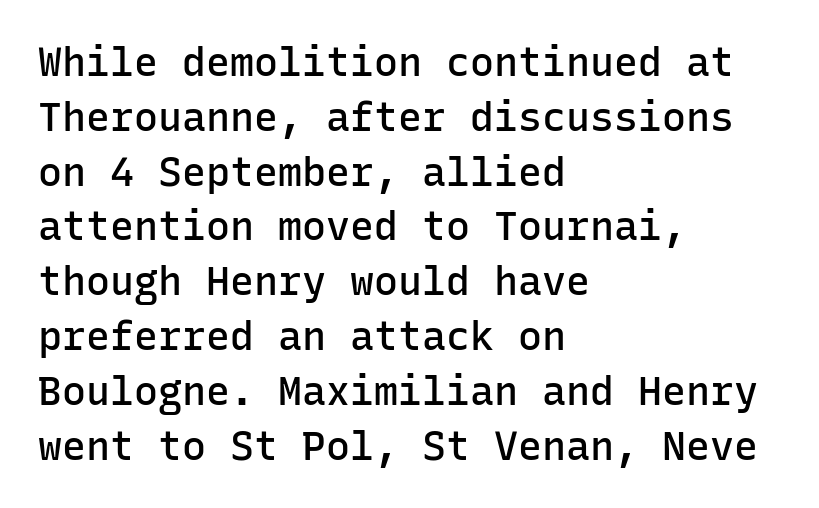
The image shows 40 px semibold sans-serif type, upright, monospaced; set left-aligned, normal line spacing (1.37x), normal letter spacing, not underlined; low stroke contrast and a medium x-height.
